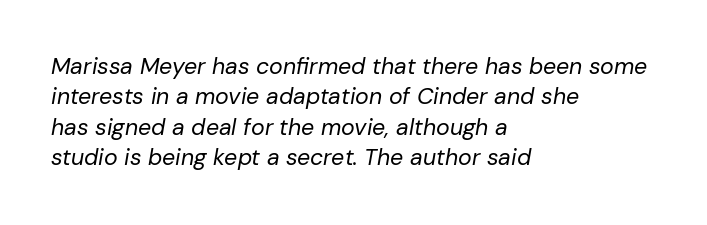
Q: Is the text bold? A: No.
Q: Is the text italic (slanted)? A: Yes, it leans right by about 10 degrees.
Q: Is the text underlined? A: No.
Q: How is the paragraph aligned? A: Left-aligned.
Q: Is the spacing between letters normal or unusually wide? A: Normal.
Q: Is the spacing between lines tight, normal or loose? A: Normal.
